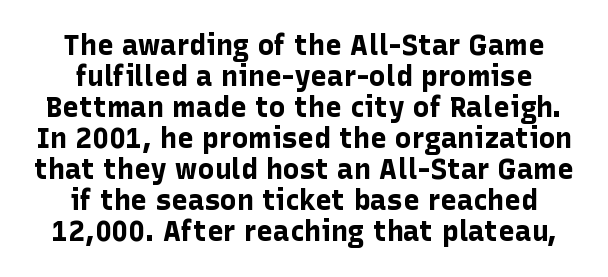
Q: Is the text bold? A: Yes.
Q: Is the text italic (slanted)? A: No, it is upright.
Q: Is the typeface a serif or a sans-serif typeface? A: Sans-serif.
Q: Is the text underlined? A: No.
Q: How is the paragraph aligned? A: Centered.
Q: Is the spacing between letters normal or unusually wide? A: Normal.
Q: Is the spacing between lines tight, normal or loose? A: Tight.
Q: Width (condensed, normal, or wide)? A: Normal.
Q: Stroke contrast? A: Low.
Q: x-height? A: Medium.
Q: Monospaced? A: No.
